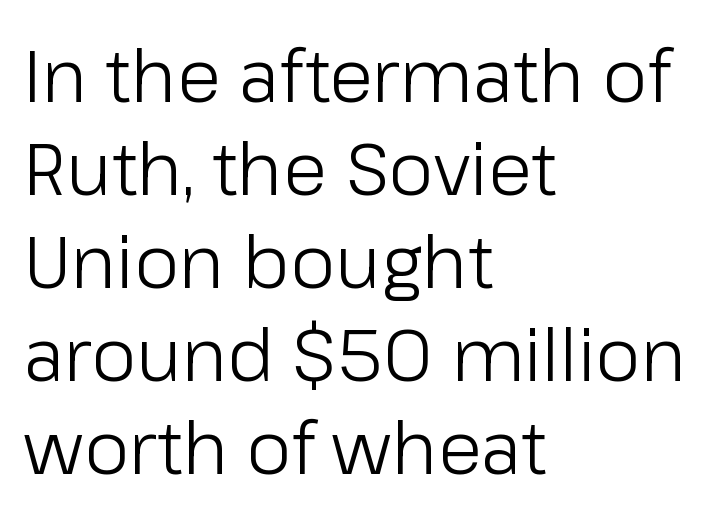
The image shows 72 px light sans-serif type, upright; set left-aligned, normal line spacing (1.29x), normal letter spacing, not underlined; low stroke contrast and a medium x-height.
